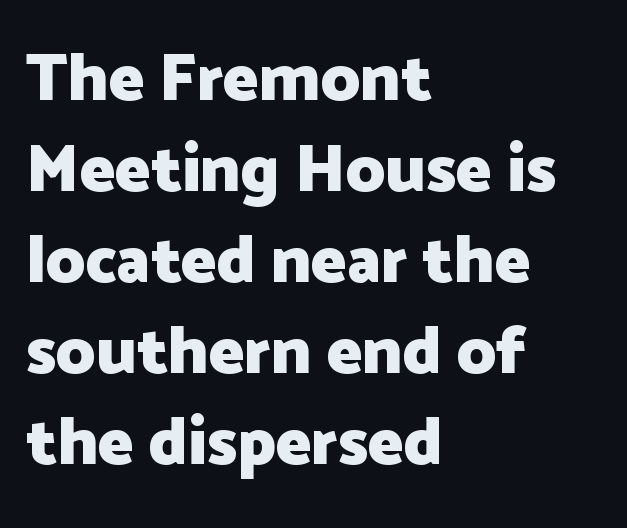
The image shows 67 px heavy sans-serif type, upright; set left-aligned, normal line spacing (1.36x), normal letter spacing, not underlined; low stroke contrast and a medium x-height.
